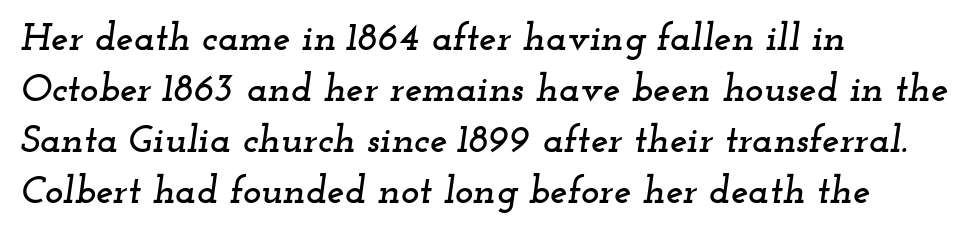
{"serif": "yes", "italic": "yes", "lean": "right", "slant_degrees": 12, "width": "wide", "stroke_contrast": "low", "x_height": "small", "monospaced": "no", "underline": "no", "align": "left", "line_spacing": "normal", "line_spacing_ratio": 1.31, "letter_spacing": "normal", "letter_spacing_em": 0.0, "glyph_px": 39}
